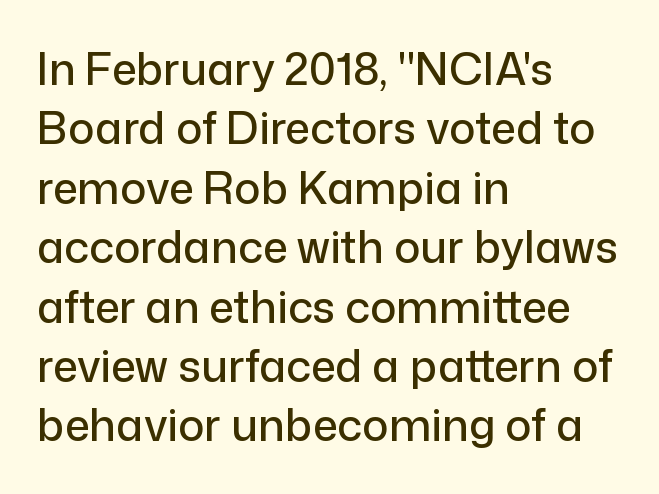
{"serif": "no", "italic": "no", "width": "normal", "stroke_contrast": "low", "x_height": "medium", "monospaced": "no", "underline": "no", "align": "left", "line_spacing": "normal", "line_spacing_ratio": 1.35, "letter_spacing": "normal", "letter_spacing_em": 0.0, "glyph_px": 44}
